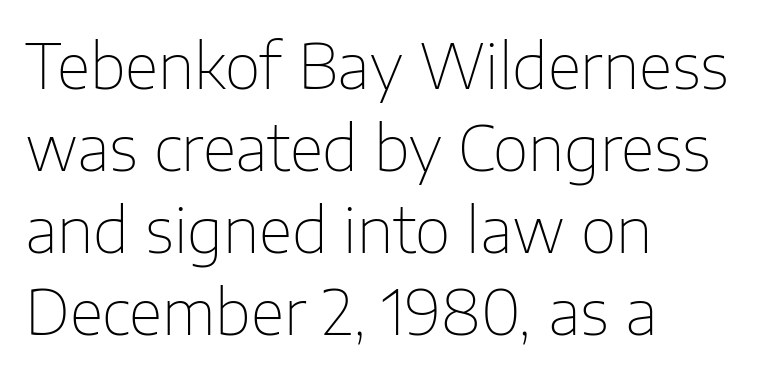
{"serif": "no", "italic": "no", "bold": "no", "weight": "thin", "width": "normal", "stroke_contrast": "low", "x_height": "medium", "monospaced": "no", "underline": "no", "align": "left", "line_spacing": "normal", "line_spacing_ratio": 1.32, "letter_spacing": "normal", "letter_spacing_em": 0.0, "glyph_px": 62}
